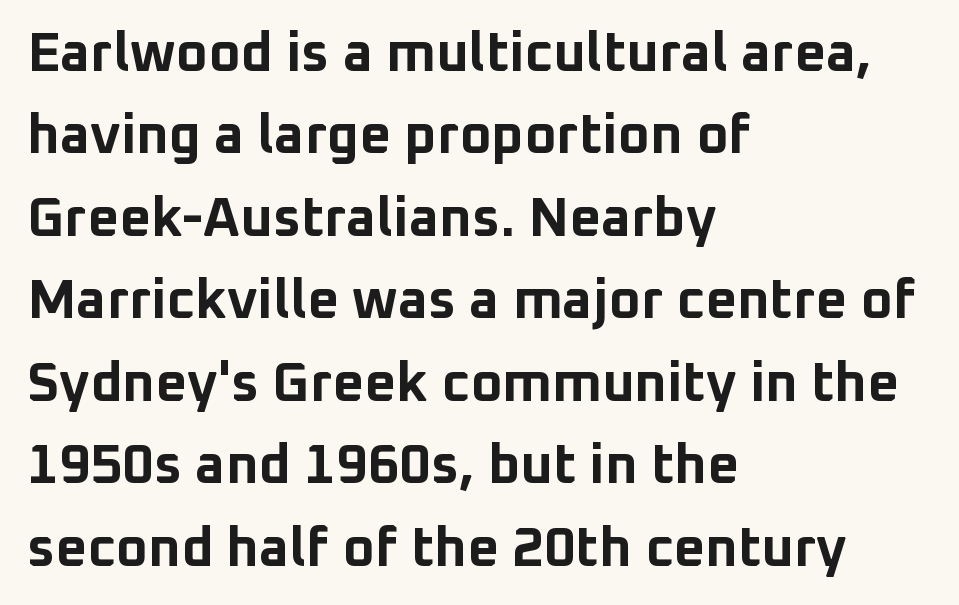
{"serif": "no", "italic": "no", "bold": "yes", "weight": "bold", "width": "normal", "stroke_contrast": "low", "x_height": "medium", "monospaced": "no", "underline": "no", "align": "left", "line_spacing": "normal", "line_spacing_ratio": 1.5, "letter_spacing": "normal", "letter_spacing_em": 0.0, "glyph_px": 55}
